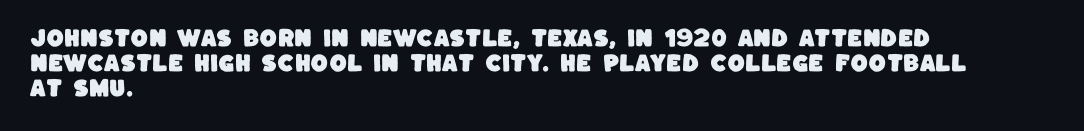
Words float on clear page, feet unadorned. Leftover space on each line is placed entirely after the last word. Short note: letters normally spaced. A normal amount of white space separates one row of letters from the next.
